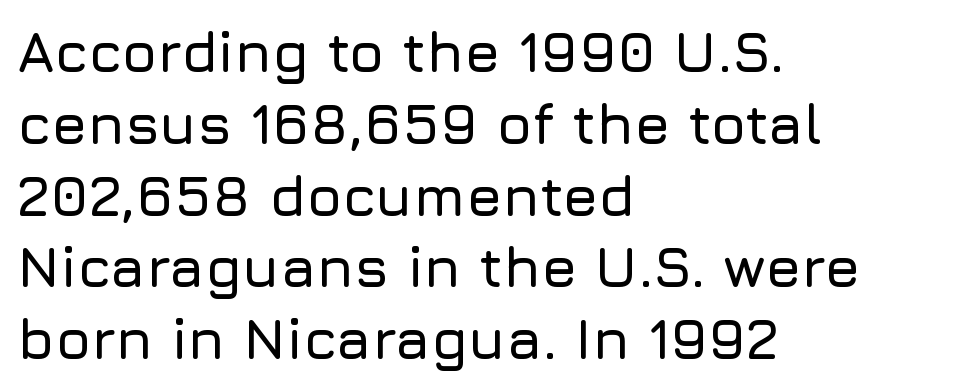
The image shows 57 px sans-serif type, upright; set left-aligned, normal line spacing (1.26x), normal letter spacing, not underlined; low stroke contrast and a medium x-height.
